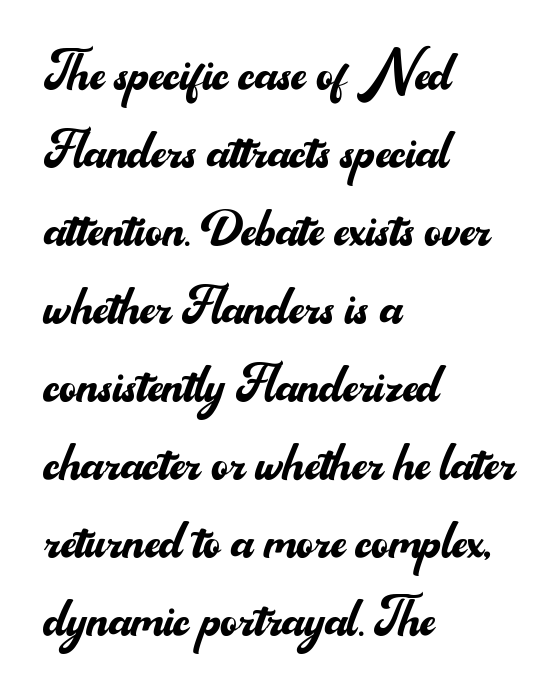
{"serif": "no", "bold": "no", "weight": "regular", "width": "normal", "stroke_contrast": "medium", "x_height": "small", "monospaced": "no", "underline": "no", "align": "left", "line_spacing_ratio": 1.2, "letter_spacing": "normal", "letter_spacing_em": 0.0, "glyph_px": 65}
